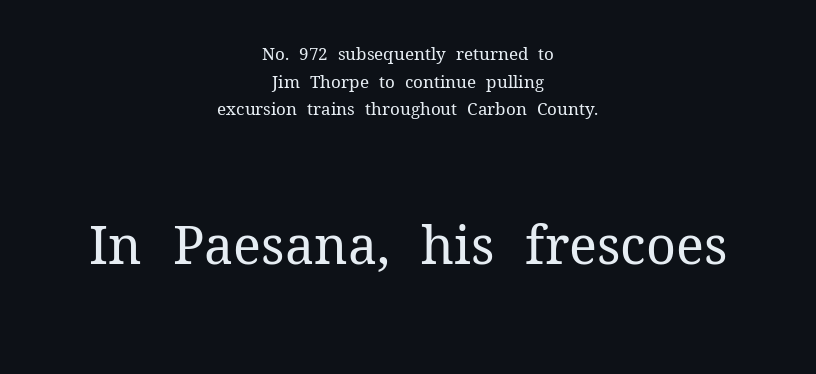
The image shows 52 px regular-weight serif type, upright; set centered, normal line spacing (1.62x), normal letter spacing, not underlined; the second (bottom) block is 3.06x larger; medium stroke contrast and a medium x-height.
